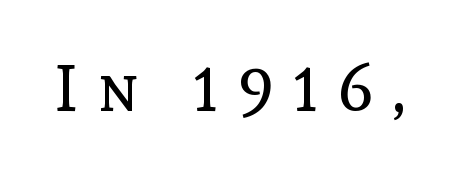
{"italic": "no", "bold": "no", "weight": "regular", "width": "normal", "x_height": "medium", "monospaced": "no", "underline": "no", "letter_spacing": "wide", "letter_spacing_em": 0.31, "glyph_px": 65}
